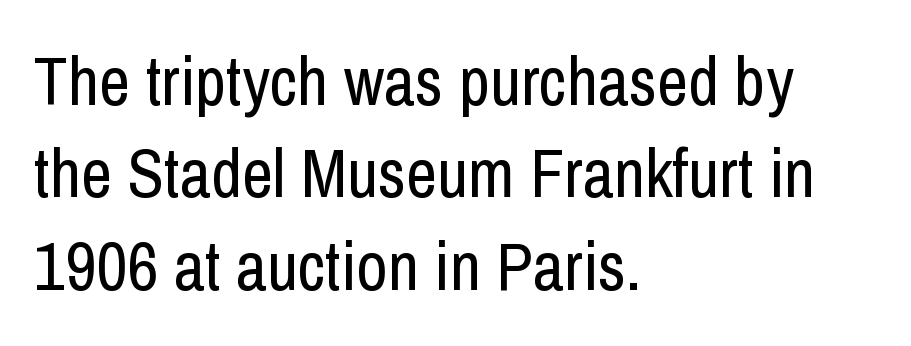
Q: Is the text bold? A: No.
Q: Is the text italic (slanted)? A: No, it is upright.
Q: Is the typeface a serif or a sans-serif typeface? A: Sans-serif.
Q: Is the text underlined? A: No.
Q: How is the paragraph aligned? A: Left-aligned.
Q: Is the spacing between letters normal or unusually wide? A: Normal.
Q: Is the spacing between lines tight, normal or loose? A: Normal.
Q: Width (condensed, normal, or wide)? A: Condensed.
Q: Stroke contrast? A: Low.
Q: x-height? A: Medium.
Q: Monospaced? A: No.
